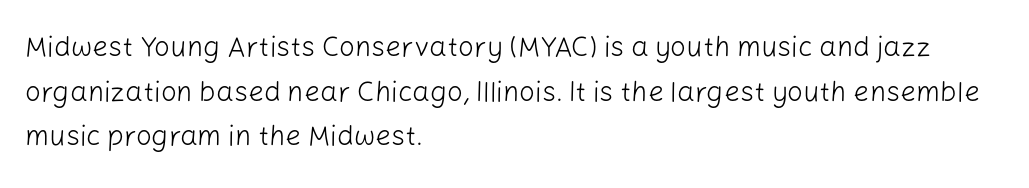
One glance says typical: line gaps are just what's usual. Layout note: lines flush left. I'd call this a sans setting — the letters go barefoot. Check the space under the baseline: it is left empty.
